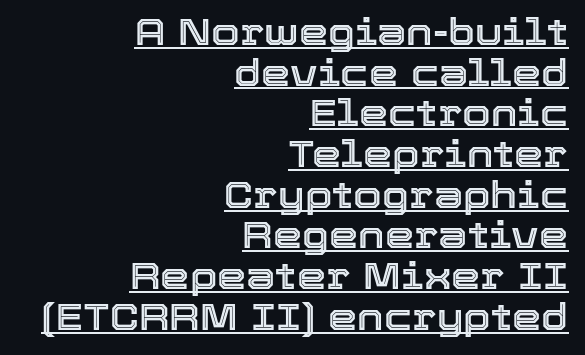
Q: Is the text italic (slanted)? A: No, it is upright.
Q: Is the text underlined? A: Yes.
Q: How is the paragraph aligned? A: Right-aligned.
Q: Is the spacing between letters normal or unusually wide? A: Normal.
Q: Is the spacing between lines tight, normal or loose? A: Tight.
Q: Width (condensed, normal, or wide)? A: Normal.
Q: x-height? A: Medium.
Q: Monospaced? A: No.
